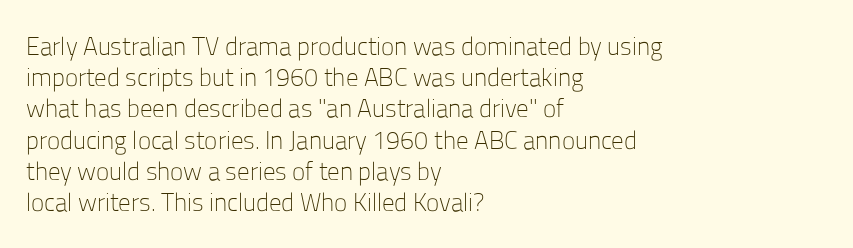
{"italic": "no", "bold": "no", "underline": "no", "align": "left", "line_spacing": "normal", "line_spacing_ratio": 1.25, "letter_spacing": "normal", "letter_spacing_em": 0.0, "glyph_px": 25}
